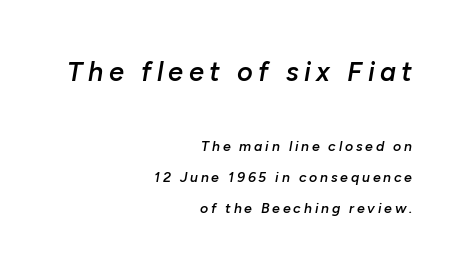
The image shows 27 px text type, italic (leaning right); set right-aligned, loose line spacing (2.23x), unusually wide letter spacing (+0.2 em), not underlined; the first (top) block is 1.93x larger.
